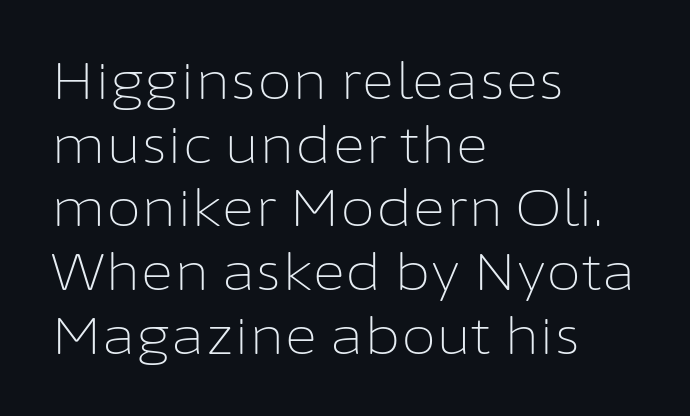
The passage shown is not underscored anywhere. These lines stack with their left ends in a neat column. These glyphs show unthickened strokes, regular width or finer. A sans-serif font was chosen for this passage. Rows of type keep a routine distance in the vertical direction.
